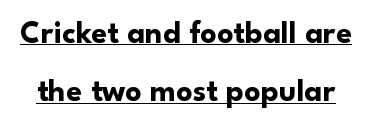
{"serif": "no", "italic": "no", "bold": "yes", "weight": "bold", "width": "normal", "stroke_contrast": "low", "x_height": "small", "monospaced": "no", "underline": "yes", "line_spacing_ratio": 1.82, "letter_spacing": "normal", "letter_spacing_em": 0.0, "glyph_px": 32}
